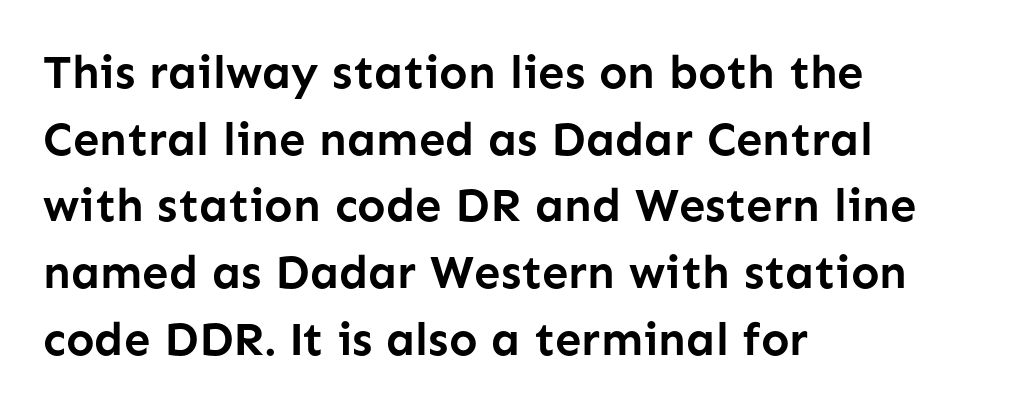
This rendering employs a face without finishing strokes, i.e., a sans-serif. The passage shown is typed in a proportional face where columns would drift. Regular leading. Characters follow at the spacing the type designer built in. Typographic density is high because the face is bold. No word sits above an underline.
